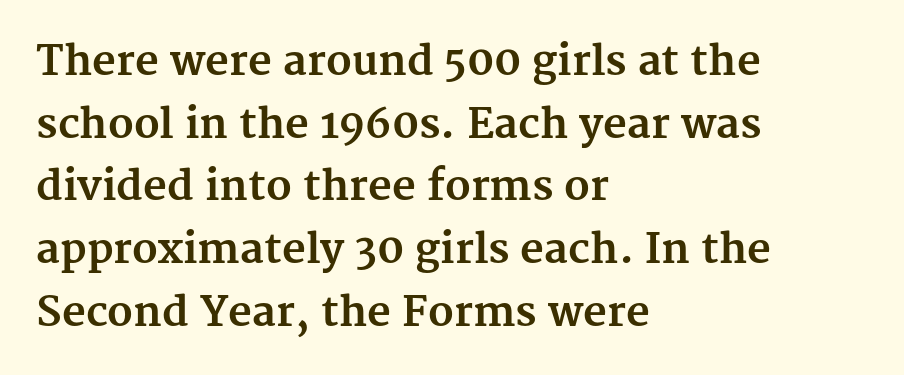
The image shows 41 px bold serif type, upright; set left-aligned, normal line spacing (1.53x), normal letter spacing, not underlined; medium stroke contrast and a medium x-height.
